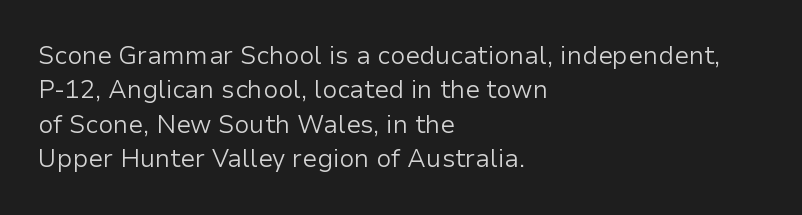
{"italic": "no", "bold": "no", "underline": "no", "align": "left", "line_spacing": "normal", "line_spacing_ratio": 1.38, "letter_spacing": "normal", "letter_spacing_em": 0.0, "glyph_px": 25}
